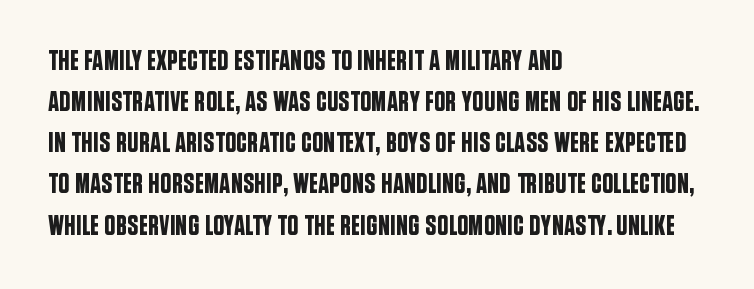
Q: Is the text italic (slanted)? A: No, it is upright.
Q: Is the typeface a serif or a sans-serif typeface? A: Sans-serif.
Q: Is the text underlined? A: No.
Q: How is the paragraph aligned? A: Left-aligned.
Q: Is the spacing between letters normal or unusually wide? A: Normal.
Q: Is the spacing between lines tight, normal or loose? A: Normal.
Q: Width (condensed, normal, or wide)? A: Condensed.
Q: Stroke contrast? A: Low.
Q: x-height? A: Large.
Q: Monospaced? A: No.
